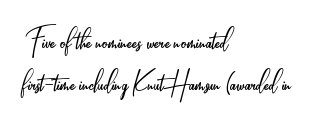
{"serif": "no", "bold": "no", "weight": "light", "width": "condensed", "stroke_contrast": "low", "x_height": "small", "monospaced": "no", "underline": "no", "align": "left", "line_spacing_ratio": 1.18, "letter_spacing": "normal", "letter_spacing_em": 0.0, "glyph_px": 36}
